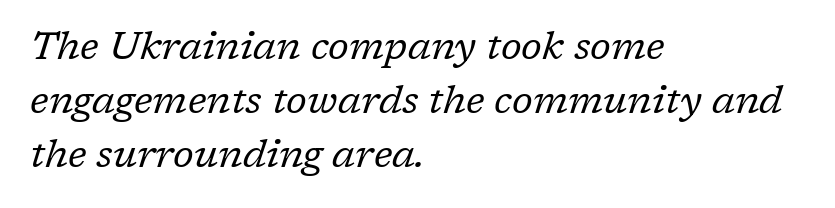
Q: Is the text bold? A: No.
Q: Is the text italic (slanted)? A: Yes, it leans right by about 17 degrees.
Q: Is the typeface a serif or a sans-serif typeface? A: Serif.
Q: Is the text underlined? A: No.
Q: How is the paragraph aligned? A: Left-aligned.
Q: Is the spacing between letters normal or unusually wide? A: Normal.
Q: Is the spacing between lines tight, normal or loose? A: Normal.
Q: Width (condensed, normal, or wide)? A: Normal.
Q: Stroke contrast? A: Low.
Q: x-height? A: Medium.
Q: Monospaced? A: No.
